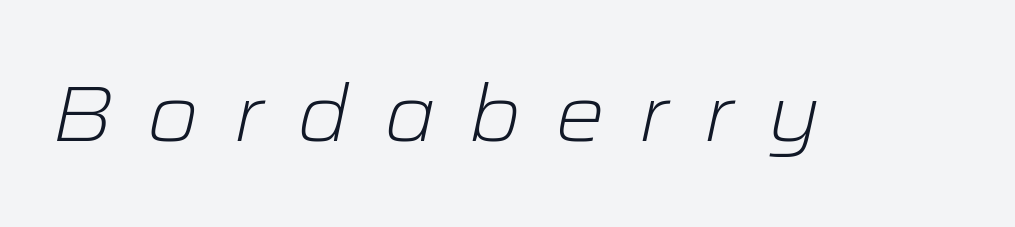
{"italic": "yes", "lean": "right", "slant_degrees": 12, "bold": "no", "weight": "light", "width": "wide", "stroke_contrast": "low", "x_height": "medium", "monospaced": "no", "underline": "no", "letter_spacing": "wide", "letter_spacing_em": 0.42, "glyph_px": 79}
